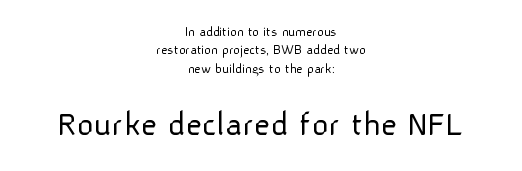
{"serif": "no", "italic": "no", "bold": "no", "weight": "light", "width": "normal", "stroke_contrast": "low", "x_height": "medium", "monospaced": "no", "underline": "no", "align": "center", "line_spacing": "normal", "line_spacing_ratio": 1.31, "letter_spacing": "normal", "letter_spacing_em": 0.0, "larger_block": "second", "size_ratio": 2.57, "glyph_px": 36}
